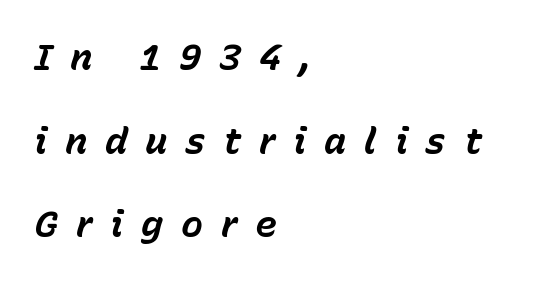
{"italic": "yes", "lean": "right", "slant_degrees": 15, "bold": "yes", "weight": "bold", "width": "normal", "stroke_contrast": "low", "x_height": "medium", "monospaced": "no", "underline": "no", "align": "left", "line_spacing": "loose", "line_spacing_ratio": 2.26, "letter_spacing": "wide", "letter_spacing_em": 0.48, "glyph_px": 37}
